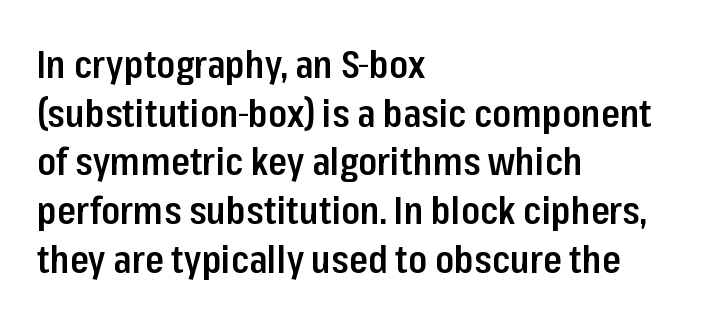
The image shows 38 px semibold, condensed sans-serif type, upright; set left-aligned, normal line spacing (1.28x), normal letter spacing, not underlined; low stroke contrast and a medium x-height.
